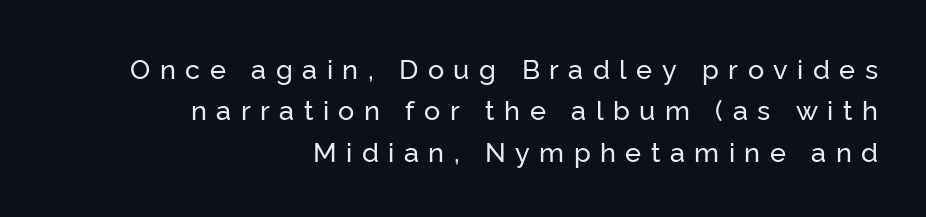
The image shows 27 px text type, upright; set right-aligned, normal line spacing (1.53x), unusually wide letter spacing (+0.35 em), not underlined.
